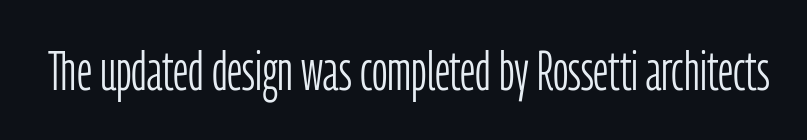
The image shows 54 px light, condensed sans-serif type, upright; set normal letter spacing, not underlined; low stroke contrast and a medium x-height.
